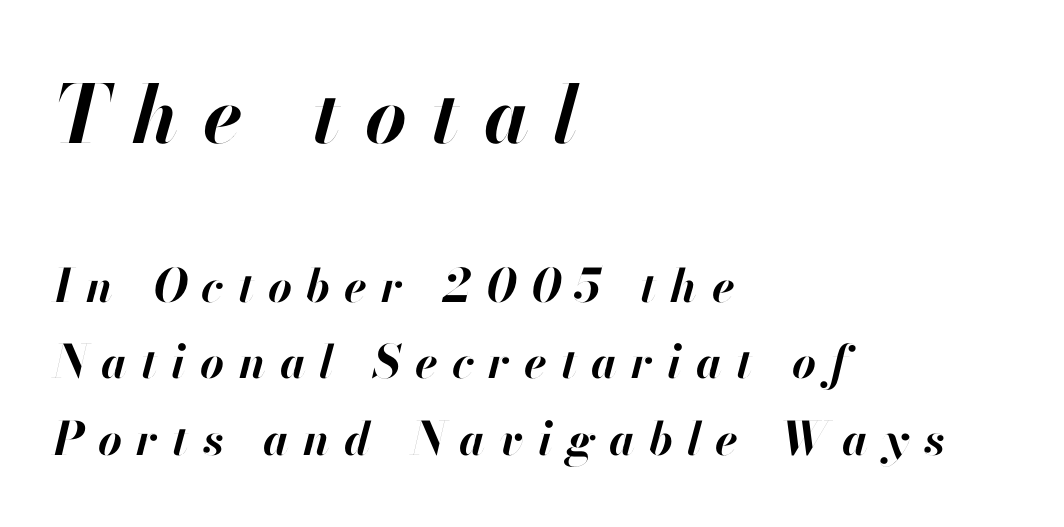
The image shows 80 px bold type, italic (leaning right); set left-aligned, normal line spacing (1.66x), unusually wide letter spacing (+0.31 em), not underlined; the first (top) block is 1.74x larger; high stroke contrast and a small x-height.
